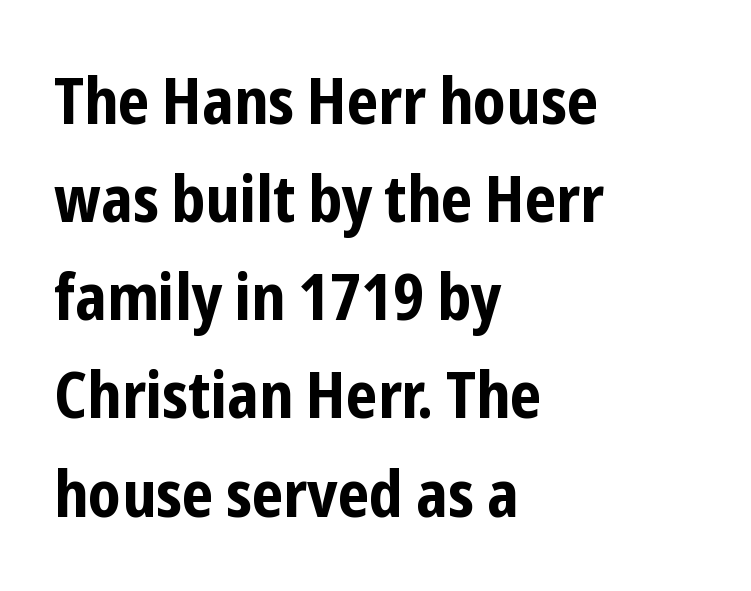
The image shows 65 px bold, condensed sans-serif type, upright; set left-aligned, normal line spacing (1.51x), normal letter spacing, not underlined; low stroke contrast and a medium x-height.
